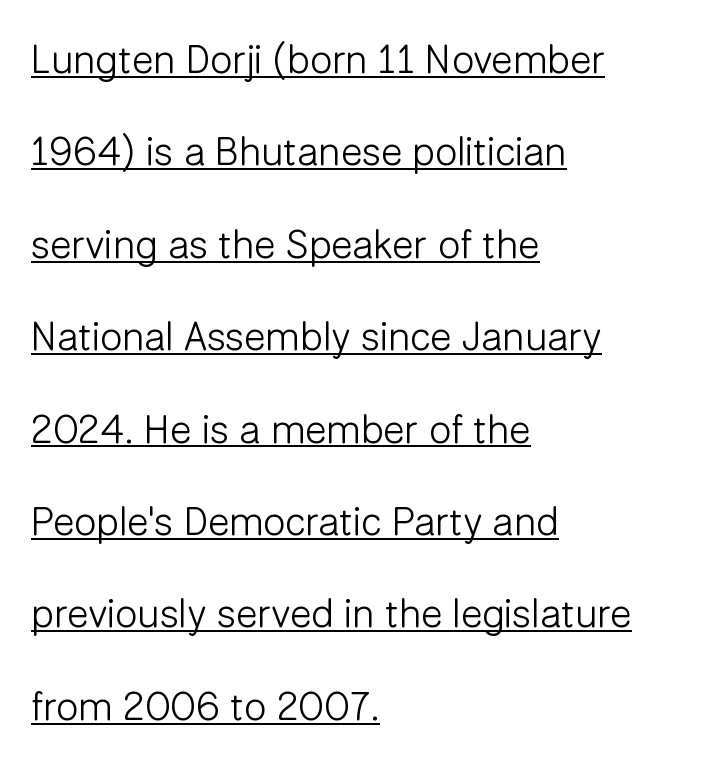
The image shows 40 px light sans-serif type, upright; set left-aligned, loose line spacing (2.31x), normal letter spacing, underlined; low stroke contrast and a medium x-height.
